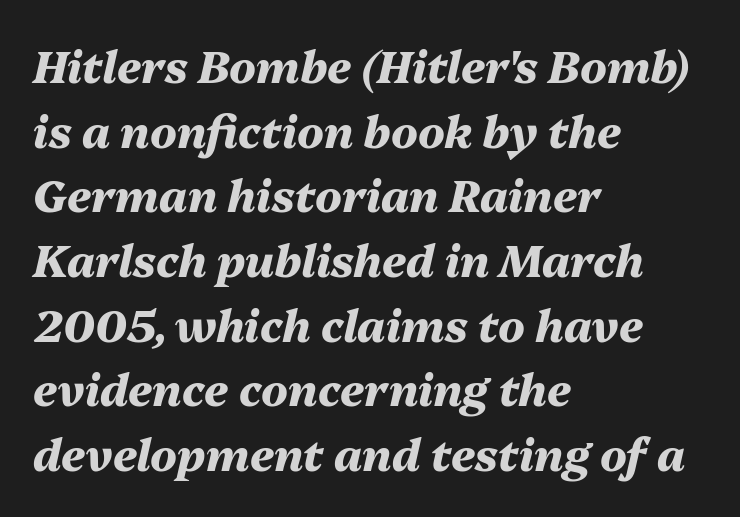
{"italic": "yes", "lean": "right", "slant_degrees": 13, "bold": "yes", "weight": "heavy", "width": "normal", "stroke_contrast": "medium", "x_height": "medium", "monospaced": "no", "underline": "no", "align": "left", "line_spacing": "normal", "line_spacing_ratio": 1.47, "letter_spacing": "normal", "letter_spacing_em": 0.0, "glyph_px": 44}
